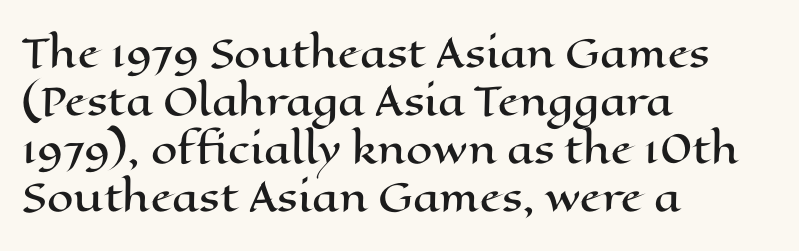
Evenly set lines give the paragraph a standard silhouette. You could not count columns in this text — the font is proportionally spaced. A student would call this left alignment; a typographer would say flush left, rag right. Letter spacing: default.
